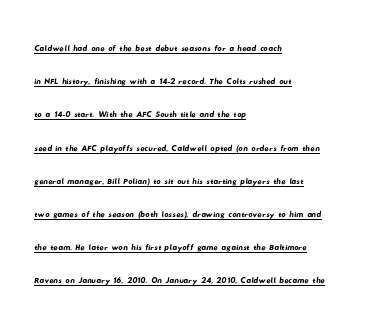
{"underline": "yes", "align": "left", "line_spacing": "normal", "line_spacing_ratio": 1.58, "letter_spacing": "normal", "letter_spacing_em": 0.0, "glyph_px": 21}
